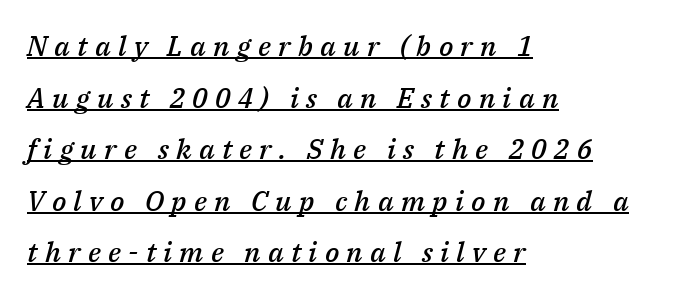
{"italic": "yes", "lean": "right", "slant_degrees": 14, "bold": "semi", "weight": "semibold", "width": "normal", "stroke_contrast": "medium", "x_height": "medium", "monospaced": "no", "underline": "yes", "align": "left", "line_spacing_ratio": 1.84, "letter_spacing": "wide", "letter_spacing_em": 0.26, "glyph_px": 28}
